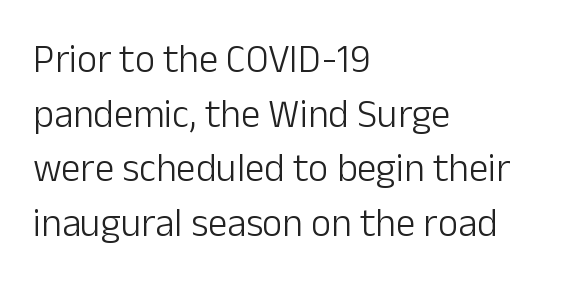
The line texture is even and compact thanks to regular tracking. Quick note: underline off. Does the type have serifs? No, each stem ends abruptly. Varying glyph widths throughout — classic text-font behaviour. The letters stand straight up with perfectly vertical stems.
